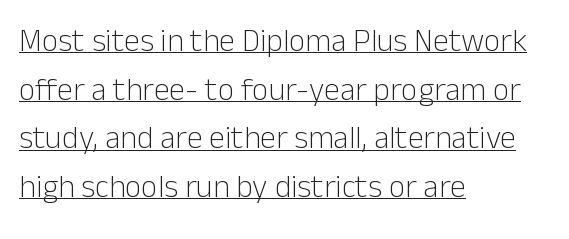
Think of a printed novel: that variable character pitch is what you see here. Every row of glyphs begins at an identical x-position on the left. Here the glyphs are tracked normally, forming tight word shapes. Each line of the rendering has a horizontal stroke beneath the glyphs. This sample keeps an unexceptional amount of space between lines. No italicization has been applied; the sample stays upright.
